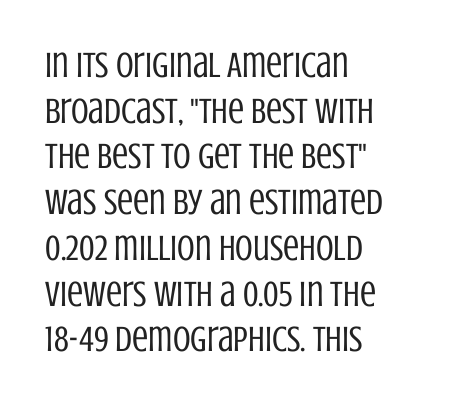
Q: Is the text bold? A: No.
Q: Is the text italic (slanted)? A: No, it is upright.
Q: Is the typeface a serif or a sans-serif typeface? A: Sans-serif.
Q: Is the text underlined? A: No.
Q: How is the paragraph aligned? A: Left-aligned.
Q: Is the spacing between letters normal or unusually wide? A: Normal.
Q: Is the spacing between lines tight, normal or loose? A: Normal.
Q: Width (condensed, normal, or wide)? A: Condensed.
Q: Stroke contrast? A: Low.
Q: x-height? A: Large.
Q: Monospaced? A: No.
